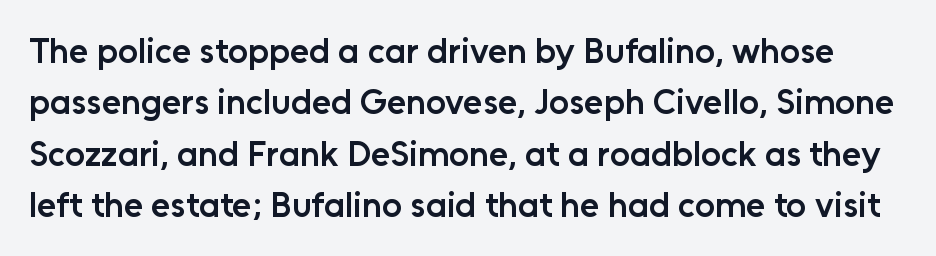
{"serif": "no", "italic": "no", "bold": "semi", "weight": "semibold", "width": "normal", "stroke_contrast": "low", "x_height": "medium", "monospaced": "no", "underline": "no", "line_spacing": "normal", "line_spacing_ratio": 1.47, "letter_spacing": "normal", "letter_spacing_em": 0.0, "glyph_px": 35}
